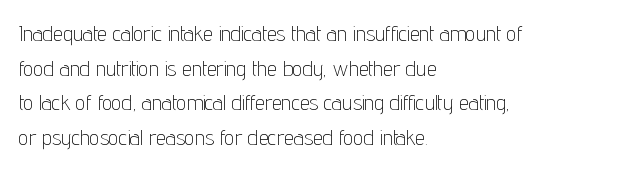
Q: Is the text bold? A: No.
Q: Is the text italic (slanted)? A: No, it is upright.
Q: Is the text underlined? A: No.
Q: How is the paragraph aligned? A: Left-aligned.
Q: Is the spacing between letters normal or unusually wide? A: Normal.
Q: Is the spacing between lines tight, normal or loose? A: Normal.
